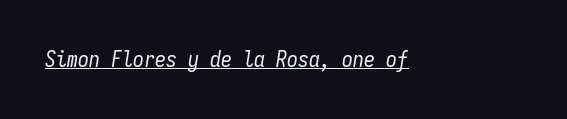
This rendering features underlined lettering. Tall strokes in this sample are angled rather than plumb. No letter is thick-stroked: the sample isn't bold. There is no visible air inserted between adjacent glyphs.
